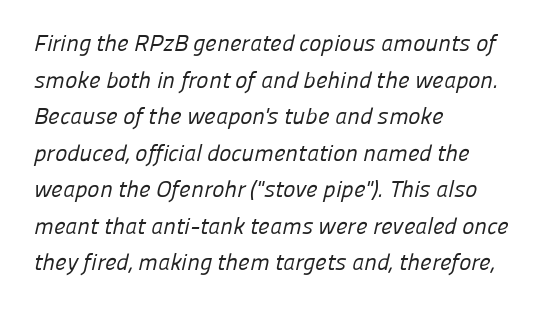
These lines sit exactly where default settings would place them. Teacher's note: observe the even left margin — that is flush-left alignment. Unmarked baselines from the first word to the last. The horizontal fit of the characters is conventional and even. Summary of weight: not heavy and not bold.
